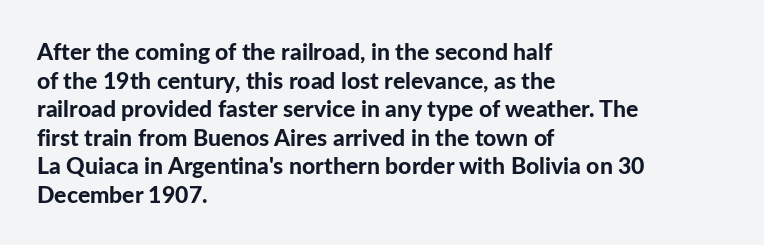
Every character sits straight up, as roman type does. Stroke thickness is high; the sample reads as a true bold. Inter-character spacing is left at the font's built-in metrics. Casual observation: everything's shoved over to the left. The specimen omits any rule beneath the text block's lines.
